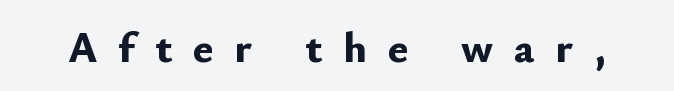
Observe the absence of serifs on each vertical stroke in this sample. This sample uses expanded letter spacing, leaving extra air between glyphs. Plain, unruled lines of type. The letters stand straight up with perfectly vertical stems. A typesetter would call this proportional, since set widths differ per character.
